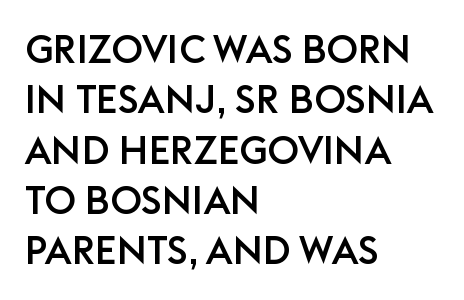
This rendering uses left alignment, leaving the right contour irregular. Vertically, the passage feels balanced, rows spaced as you'd expect. Tracking here is standard; glyphs follow each other at the usual distance. The glyphs in this specimen are sans serif. Notice how the stems are strictly vertical — no italics here. The area under the type is left untouched.
